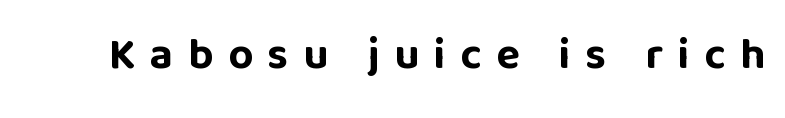
Q: Is the text bold? A: Yes.
Q: Is the text italic (slanted)? A: No, it is upright.
Q: Is the typeface a serif or a sans-serif typeface? A: Sans-serif.
Q: Is the text underlined? A: No.
Q: Is the spacing between letters normal or unusually wide? A: Unusually wide.
Q: Width (condensed, normal, or wide)? A: Normal.
Q: Stroke contrast? A: Low.
Q: x-height? A: Large.
Q: Monospaced? A: No.
